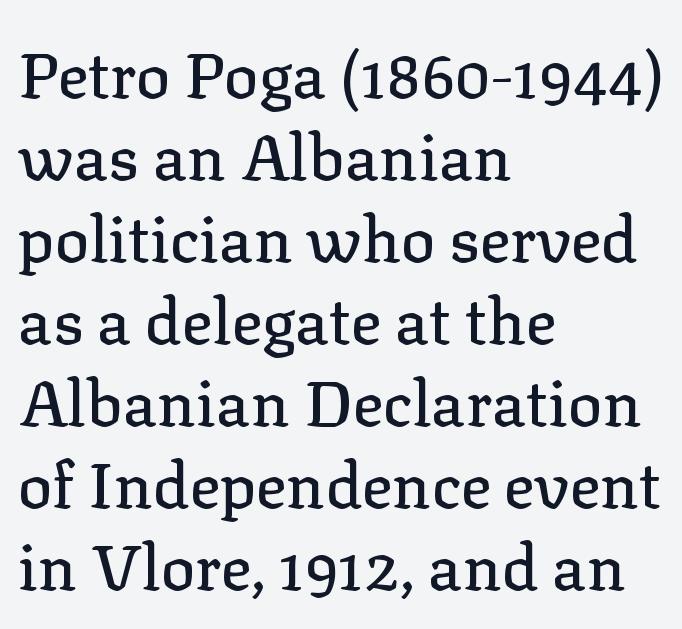
Posture: straight, roman, zero tilt. The text was rendered using a seriffed face with decorative stroke endings. A typesetter would call this proportional, since set widths differ per character. Quick note: underline off.
